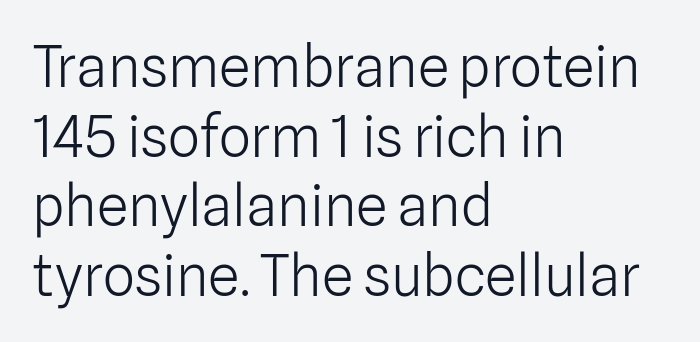
{"serif": "no", "italic": "no", "bold": "no", "weight": "light", "width": "normal", "stroke_contrast": "low", "x_height": "medium", "monospaced": "no", "underline": "no", "align": "left", "line_spacing_ratio": 1.22, "letter_spacing": "normal", "letter_spacing_em": 0.0, "glyph_px": 57}
